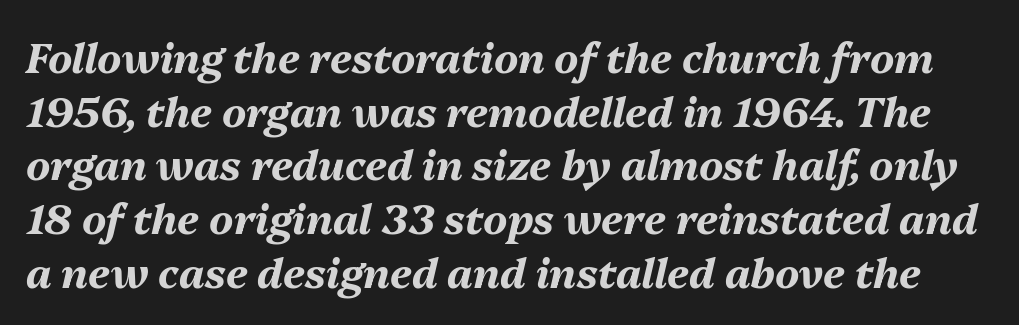
Q: Is the text bold? A: Yes.
Q: Is the text italic (slanted)? A: Yes, it leans right by about 13 degrees.
Q: Is the text underlined? A: No.
Q: Is the spacing between letters normal or unusually wide? A: Normal.
Q: Is the spacing between lines tight, normal or loose? A: Normal.
Q: Width (condensed, normal, or wide)? A: Normal.
Q: Stroke contrast? A: Medium.
Q: x-height? A: Medium.
Q: Monospaced? A: No.
